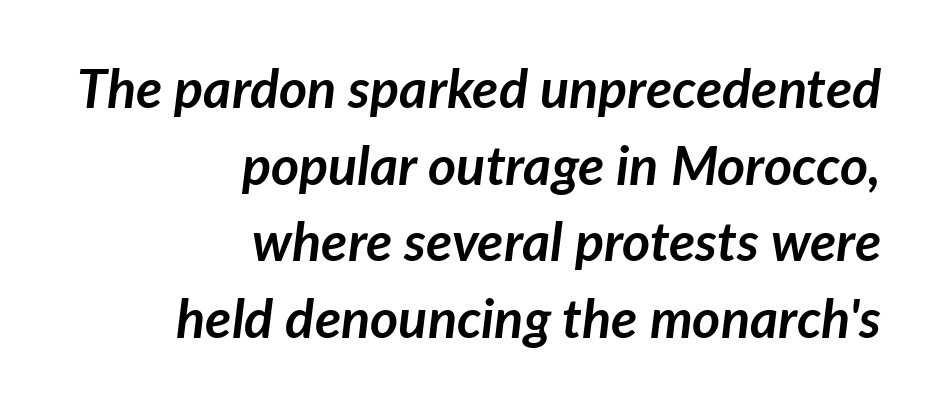
The image shows 54 px semibold type, italic (leaning right); set right-aligned, normal line spacing (1.42x), normal letter spacing, not underlined; low stroke contrast and a medium x-height.
